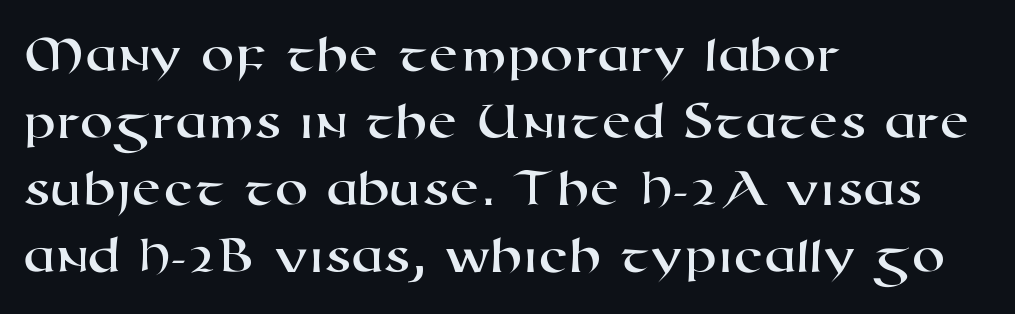
The image shows 54 px wide sans-serif type; set left-aligned, line spacing 1.24x, normal letter spacing, not underlined; high stroke contrast and a medium x-height.
